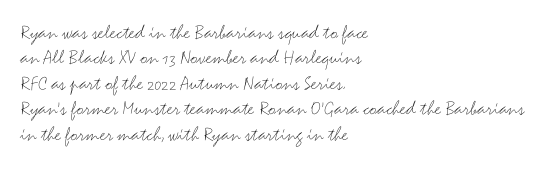
A bare baseline throughout the passage. Line beginnings align vertically; line endings do not. This sample uses plain, unmodified letter spacing. Is this a heavy cut? Hardly; it is regular or lighter.
